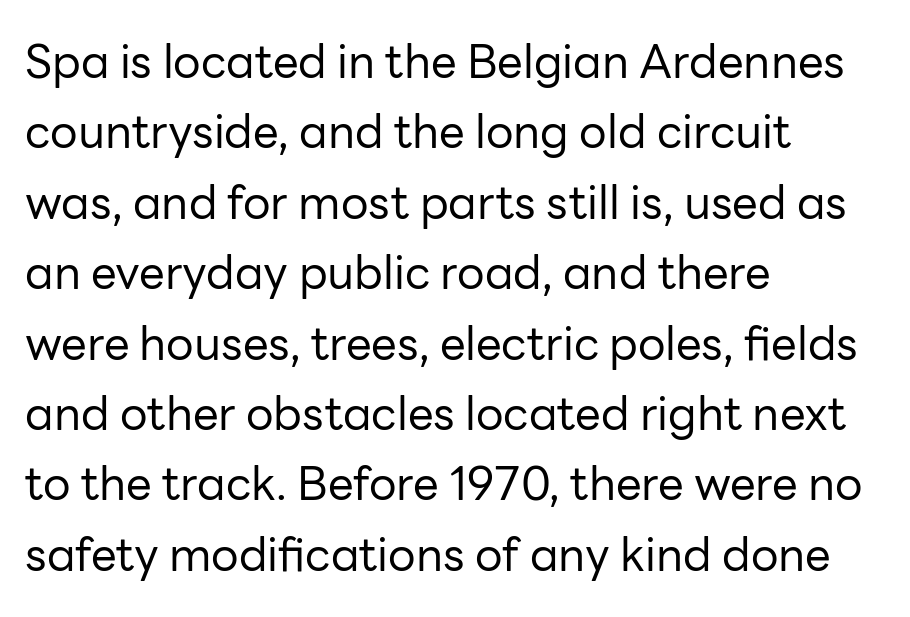
These lines are rendered in a variable-pitch font. Summary of vertical rhythm: regular, with standard interline spacing. Decoration check: the copy has no underline. A typesetter would label this face a sans. Line beginnings align vertically; line endings do not.
